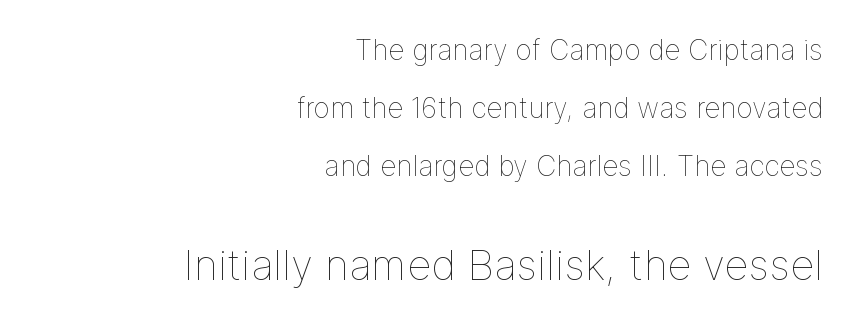
You get the small type first, then a jump to larger type. The foot of each line stays bare and open. Rows of type keep a wide berth in the vertical direction. Inter-character spacing is left at the font's built-in metrics.
